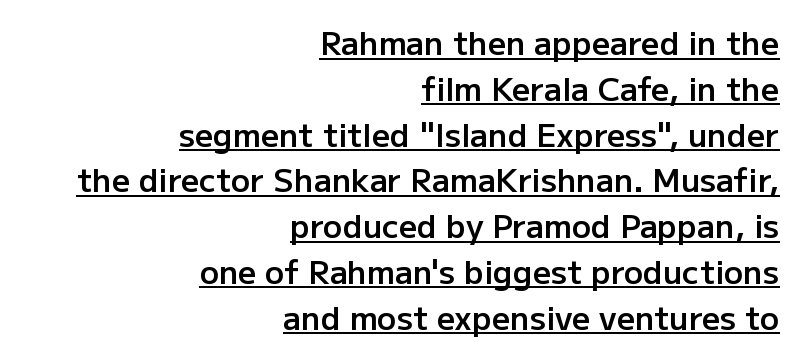
The rows are spaced the way most documents space them. This is underlined copy, the kind a proofreader might mark for attention. Does the copy run flush right? Yes — the right margin is perfectly even. Nobody touched the tracking dial on this one. These lines are rendered in a variable-pitch font.
